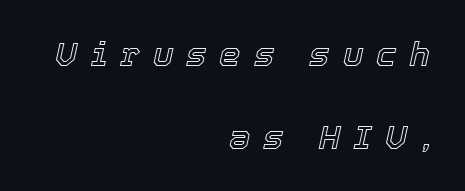
The image shows 34 px text type, italic (leaning right); set right-aligned, loose line spacing (2.44x), unusually wide letter spacing (+0.38 em), not underlined; a medium x-height.
